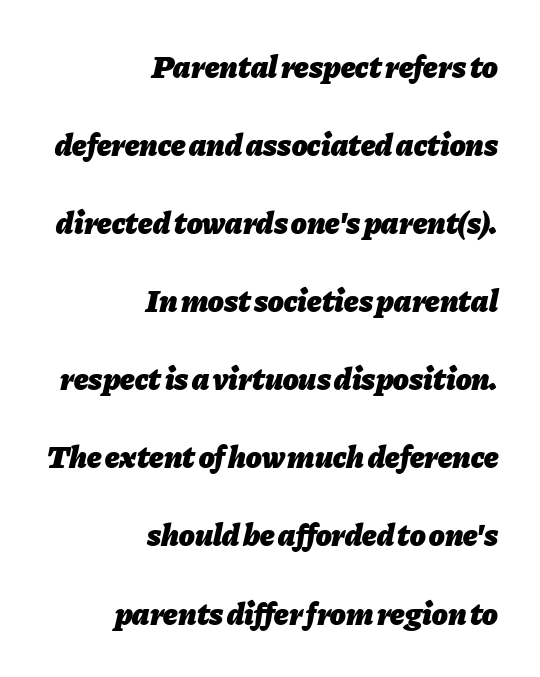
{"italic": "yes", "lean": "right", "slant_degrees": 11, "bold": "yes", "weight": "heavy", "width": "normal", "stroke_contrast": "low", "x_height": "medium", "monospaced": "no", "underline": "no", "align": "right", "line_spacing": "loose", "line_spacing_ratio": 2.44, "letter_spacing": "normal", "letter_spacing_em": 0.0, "glyph_px": 32}
